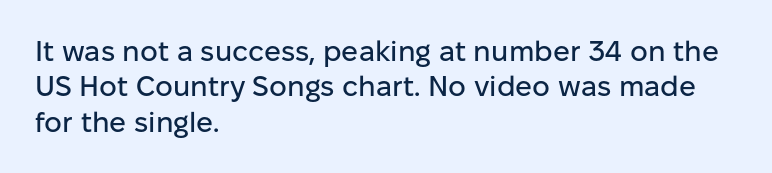
Q: Is the text italic (slanted)? A: No, it is upright.
Q: Is the typeface a serif or a sans-serif typeface? A: Sans-serif.
Q: Is the text underlined? A: No.
Q: How is the paragraph aligned? A: Left-aligned.
Q: Is the spacing between letters normal or unusually wide? A: Normal.
Q: Is the spacing between lines tight, normal or loose? A: Normal.
Q: Width (condensed, normal, or wide)? A: Normal.
Q: Stroke contrast? A: Low.
Q: x-height? A: Medium.
Q: Monospaced? A: No.
